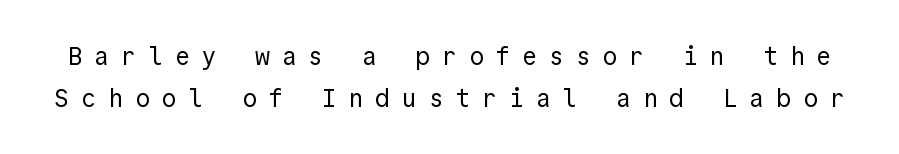
The words here are not underlined. Leading: standard. Posture: straight, roman, zero tilt. Counters stay open thanks to moderate or lighter strokes.
